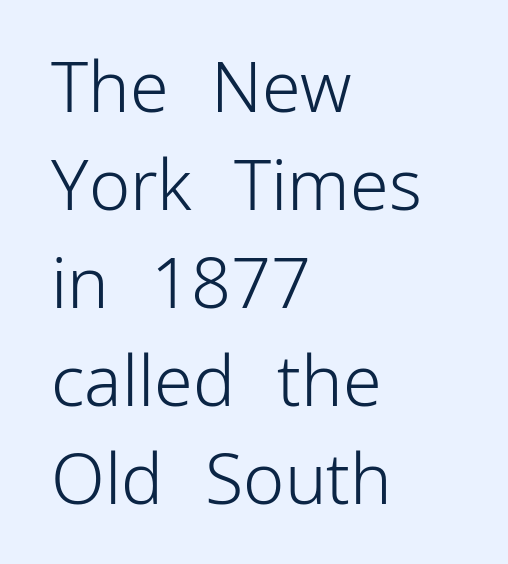
Q: Is the text bold? A: No.
Q: Is the text italic (slanted)? A: No, it is upright.
Q: Is the typeface a serif or a sans-serif typeface? A: Sans-serif.
Q: Is the text underlined? A: No.
Q: How is the paragraph aligned? A: Left-aligned.
Q: Is the spacing between letters normal or unusually wide? A: Normal.
Q: Is the spacing between lines tight, normal or loose? A: Normal.
Q: Width (condensed, normal, or wide)? A: Normal.
Q: Stroke contrast? A: Low.
Q: x-height? A: Medium.
Q: Monospaced? A: No.
